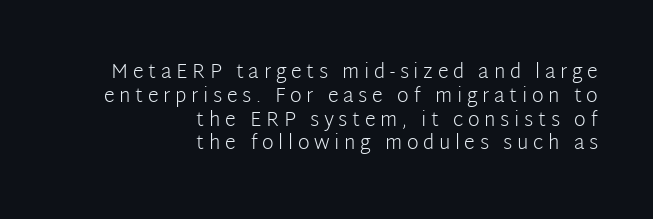
Q: Is the text bold? A: No.
Q: Is the text italic (slanted)? A: No, it is upright.
Q: Is the text underlined? A: No.
Q: How is the paragraph aligned? A: Right-aligned.
Q: Is the spacing between letters normal or unusually wide? A: Unusually wide.
